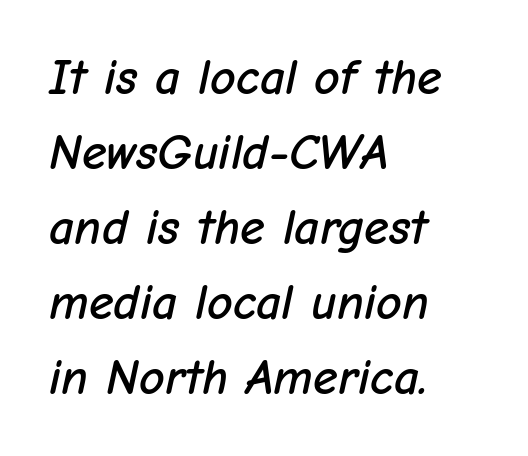
Q: Is the text italic (slanted)? A: Yes, it leans right by about 12 degrees.
Q: Is the text underlined? A: No.
Q: How is the paragraph aligned? A: Left-aligned.
Q: Is the spacing between letters normal or unusually wide? A: Normal.
Q: Is the spacing between lines tight, normal or loose? A: Normal.
Q: Width (condensed, normal, or wide)? A: Normal.
Q: Stroke contrast? A: Low.
Q: x-height? A: Medium.
Q: Monospaced? A: No.
